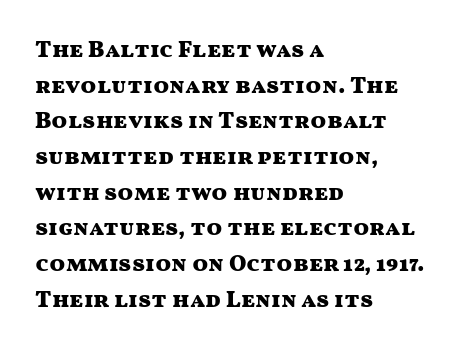
The image shows 23 px bold type, upright; set left-aligned, normal line spacing (1.55x), normal letter spacing, not underlined.
